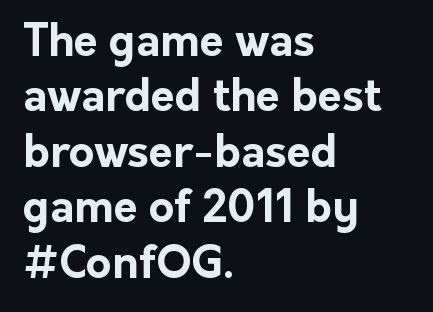
Q: Is the text bold? A: Yes.
Q: Is the text italic (slanted)? A: No, it is upright.
Q: Is the typeface a serif or a sans-serif typeface? A: Sans-serif.
Q: Is the text underlined? A: No.
Q: How is the paragraph aligned? A: Left-aligned.
Q: Is the spacing between letters normal or unusually wide? A: Normal.
Q: Is the spacing between lines tight, normal or loose? A: Normal.
Q: Width (condensed, normal, or wide)? A: Normal.
Q: Stroke contrast? A: Low.
Q: x-height? A: Medium.
Q: Monospaced? A: No.
